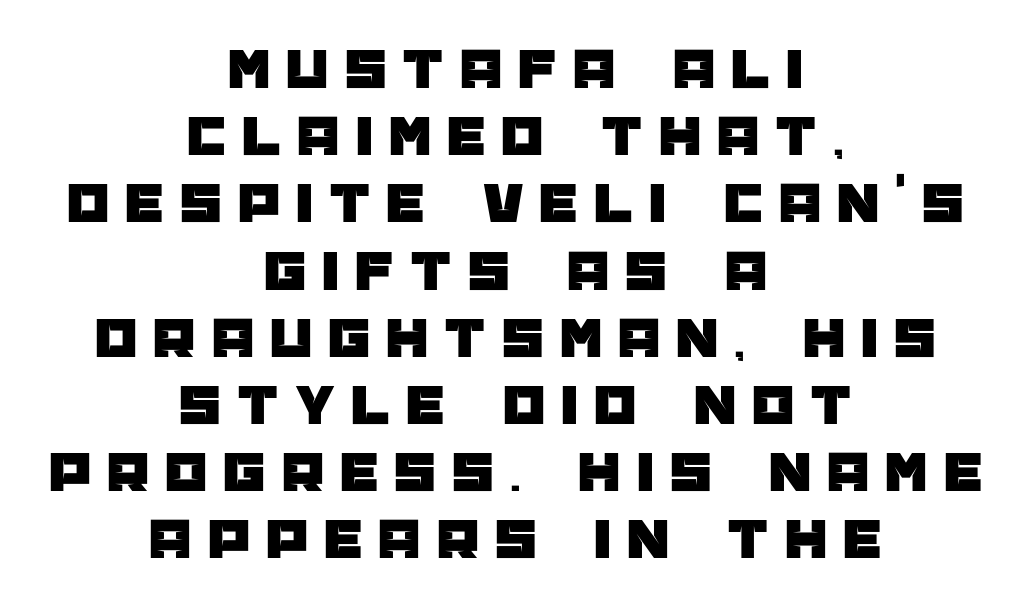
A typesetter would call this heavily tracked-out type. The gap between lines stays unmarked. Notice how the stems are strictly vertical — no italics here. The space between consecutive lines is stingy.
